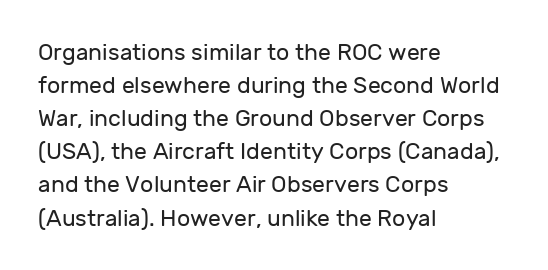
Q: Is the text bold? A: No.
Q: Is the text italic (slanted)? A: No, it is upright.
Q: Is the text underlined? A: No.
Q: How is the paragraph aligned? A: Left-aligned.
Q: Is the spacing between letters normal or unusually wide? A: Normal.
Q: Is the spacing between lines tight, normal or loose? A: Normal.
